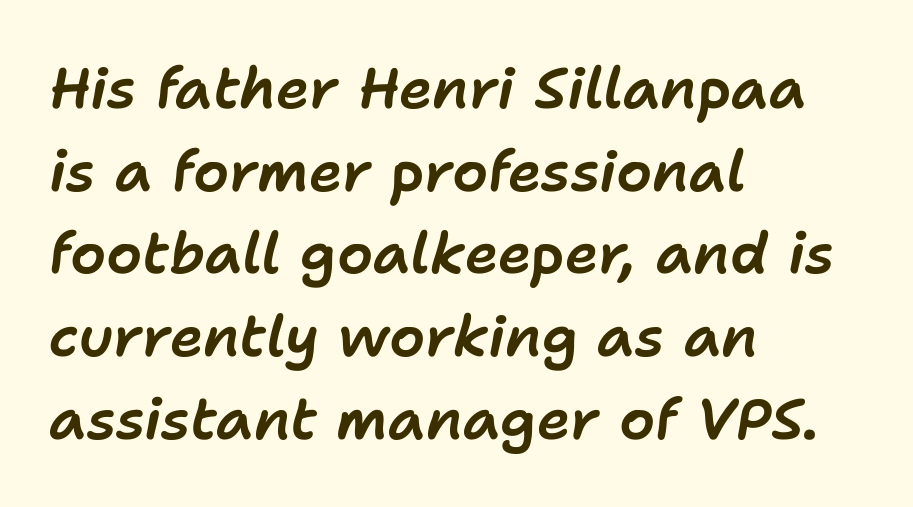
{"italic": "yes", "lean": "right", "slant_degrees": 11, "width": "normal", "stroke_contrast": "low", "x_height": "medium", "monospaced": "no", "underline": "no", "align": "left", "line_spacing": "normal", "line_spacing_ratio": 1.45, "letter_spacing": "normal", "letter_spacing_em": 0.0, "glyph_px": 57}
